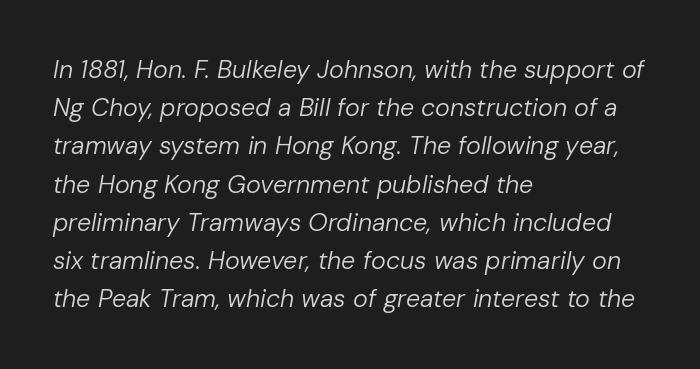
Q: Is the text bold? A: No.
Q: Is the text italic (slanted)? A: Yes, it leans right by about 10 degrees.
Q: Is the text underlined? A: No.
Q: How is the paragraph aligned? A: Left-aligned.
Q: Is the spacing between letters normal or unusually wide? A: Normal.
Q: Is the spacing between lines tight, normal or loose? A: Normal.
